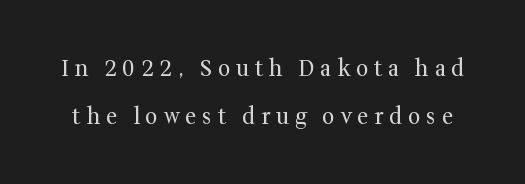
{"italic": "no", "bold": "no", "underline": "no", "line_spacing": "loose", "line_spacing_ratio": 2.2, "letter_spacing": "wide", "letter_spacing_em": 0.26, "glyph_px": 22}
